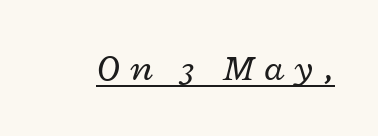
Q: Is the text bold? A: No.
Q: Is the text italic (slanted)? A: Yes, it leans right by about 12 degrees.
Q: Is the text underlined? A: Yes.
Q: Is the spacing between letters normal or unusually wide? A: Unusually wide.
Q: Width (condensed, normal, or wide)? A: Wide.
Q: Stroke contrast? A: Low.
Q: x-height? A: Medium.
Q: Monospaced? A: No.
